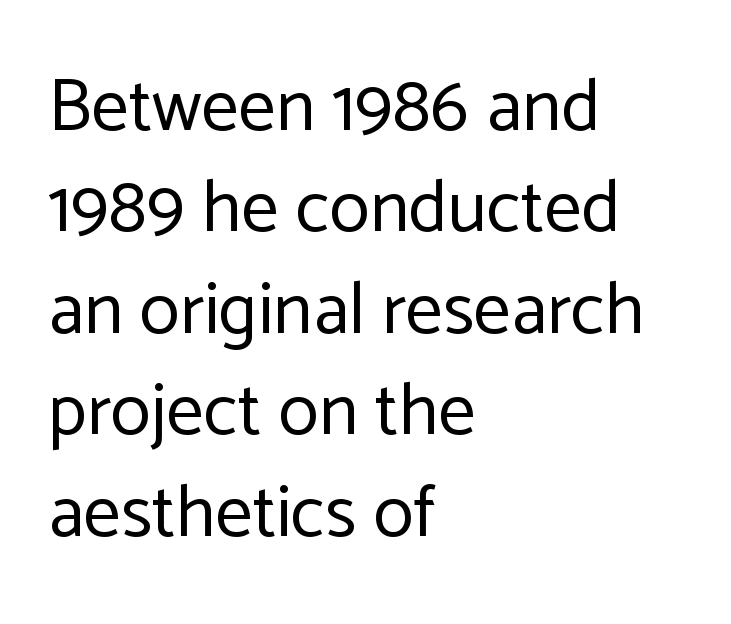
Visually the block forms a straight wall on the left and a jagged coastline on the right. The rendering uses natural spacing where letterforms have individual widths. A typesetter would call this leading conventional body-copy spacing. The foot of each line stays bare and open. Nope, no serifs anywhere on these letters. Students, note that the glyphs here touch the page at normal intervals.
